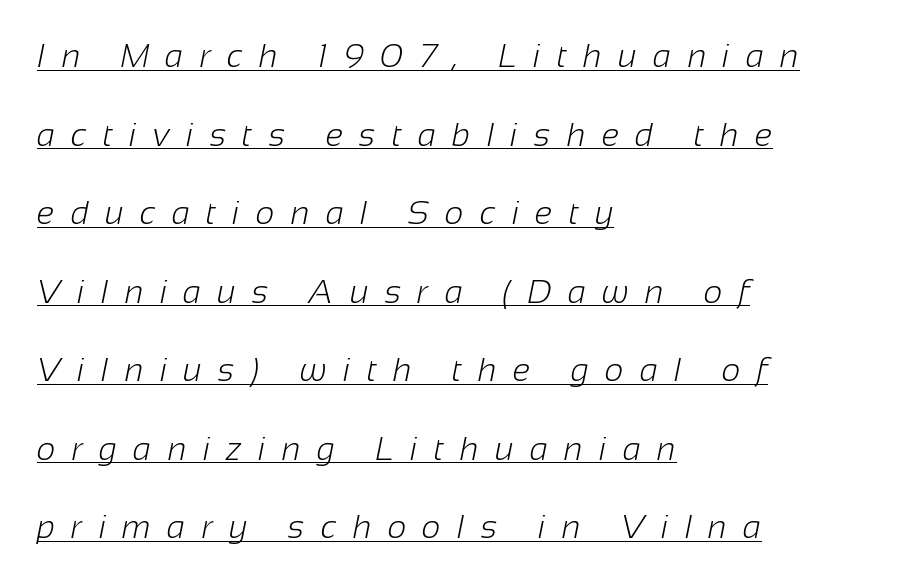
Q: Is the text bold? A: No.
Q: Is the typeface a serif or a sans-serif typeface? A: Sans-serif.
Q: Is the text underlined? A: Yes.
Q: How is the paragraph aligned? A: Left-aligned.
Q: Is the spacing between letters normal or unusually wide? A: Unusually wide.
Q: Is the spacing between lines tight, normal or loose? A: Loose.
Q: Width (condensed, normal, or wide)? A: Normal.
Q: Stroke contrast? A: Low.
Q: x-height? A: Medium.
Q: Monospaced? A: No.
